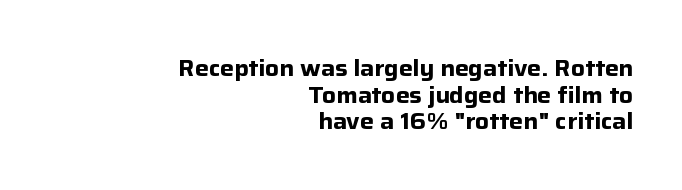
Q: Is the text bold? A: Yes.
Q: Is the text italic (slanted)? A: No, it is upright.
Q: Is the text underlined? A: No.
Q: How is the paragraph aligned? A: Right-aligned.
Q: Is the spacing between letters normal or unusually wide? A: Normal.
